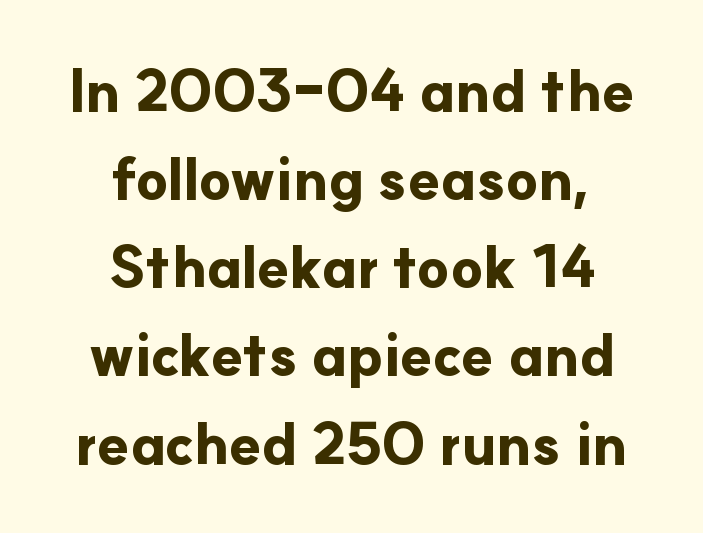
The image shows 58 px bold sans-serif type, upright; set centered, normal line spacing (1.52x), normal letter spacing, not underlined; low stroke contrast and a small x-height.
